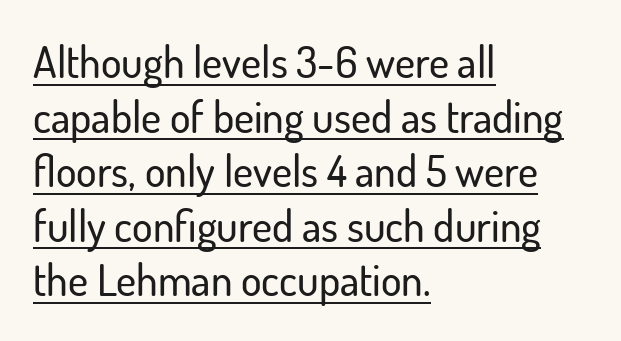
Q: Is the text italic (slanted)? A: No, it is upright.
Q: Is the typeface a serif or a sans-serif typeface? A: Sans-serif.
Q: Is the text underlined? A: Yes.
Q: How is the paragraph aligned? A: Left-aligned.
Q: Is the spacing between letters normal or unusually wide? A: Normal.
Q: Is the spacing between lines tight, normal or loose? A: Normal.
Q: Width (condensed, normal, or wide)? A: Normal.
Q: Stroke contrast? A: Low.
Q: x-height? A: Small.
Q: Monospaced? A: No.
